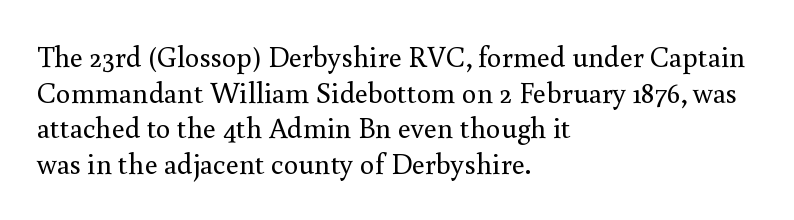
Underlining? Definitely not there. Does the lettering tilt? It doesn't — this is upright. The horizontal fit of the characters is conventional and even. Typeset ragged right — the left edge is the straight one. Is this a fixed-width face? No — the glyphs have proportional, varying widths.
